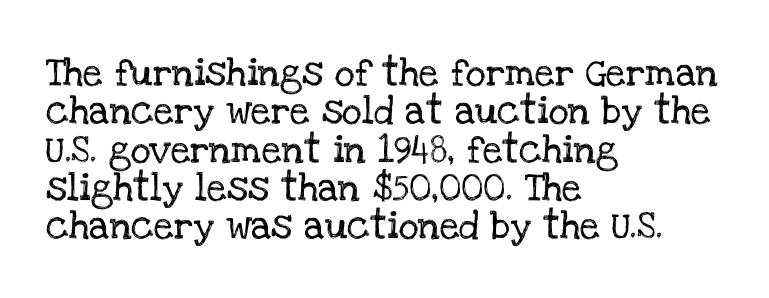
{"serif": "yes", "italic": "no", "width": "normal", "stroke_contrast": "low", "x_height": "large", "monospaced": "no", "underline": "no", "align": "left", "line_spacing": "normal", "line_spacing_ratio": 1.37, "letter_spacing": "normal", "letter_spacing_em": 0.0, "glyph_px": 28}
